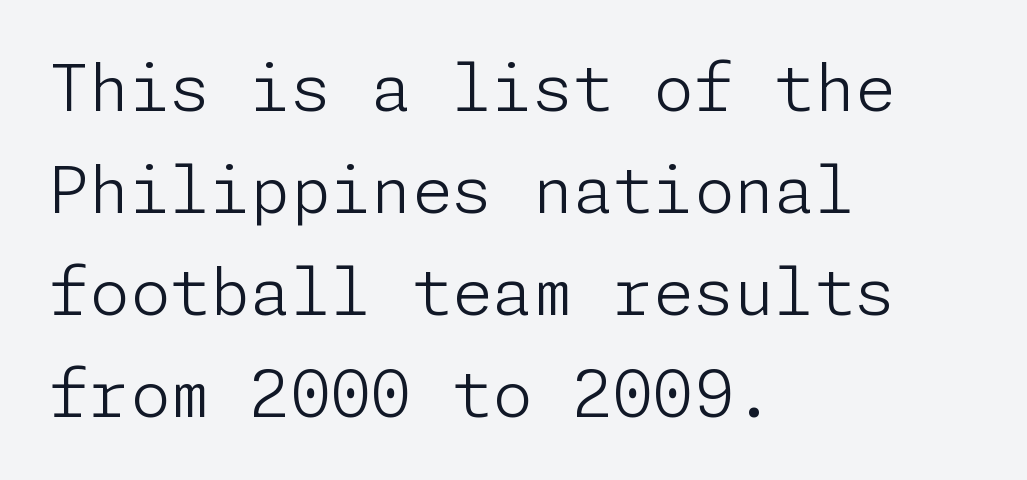
The image shows 65 px light sans-serif type, upright; set left-aligned, normal line spacing (1.57x), normal letter spacing, not underlined; low stroke contrast and a medium x-height.
